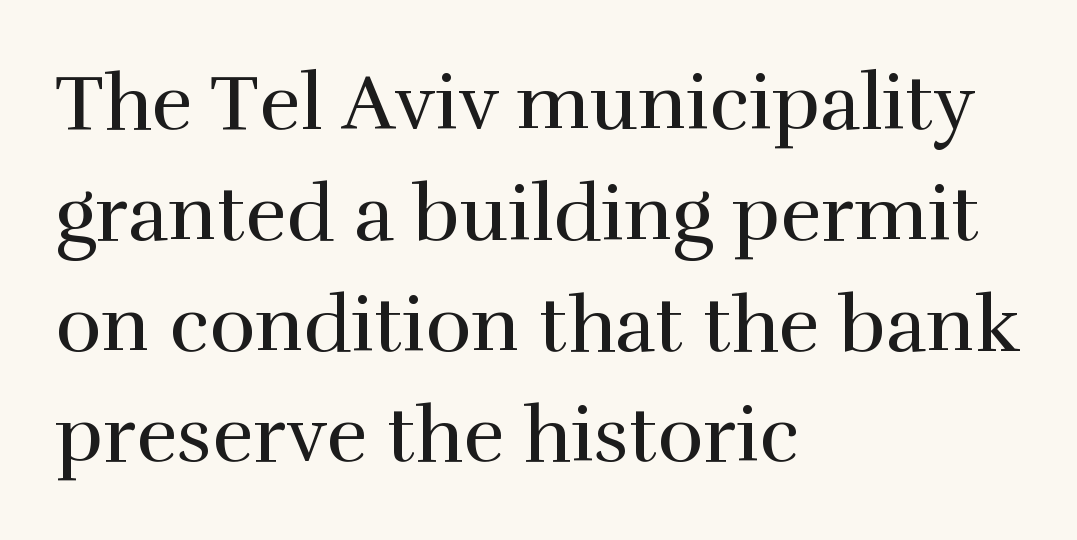
The image shows 78 px regular-weight serif type, upright; set left-aligned, normal line spacing (1.42x), normal letter spacing, not underlined; high stroke contrast and a medium x-height.
